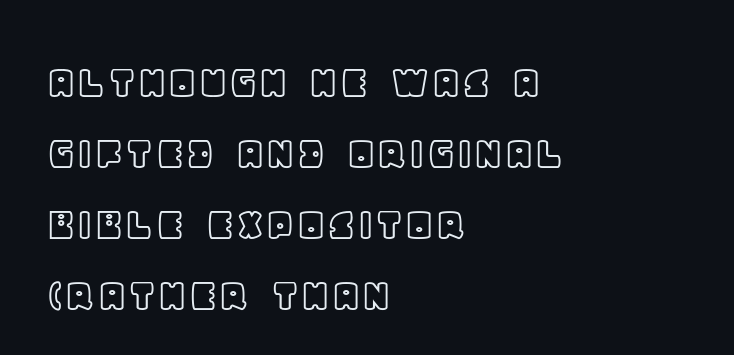
Glyph-to-glyph distance matches everyday printed text. If you measured baseline to baseline, you'd find a middling distance. Check under the words: just untouched page. A roman cut, with each character standing at attention. Line starts are locked; line ends wander.
